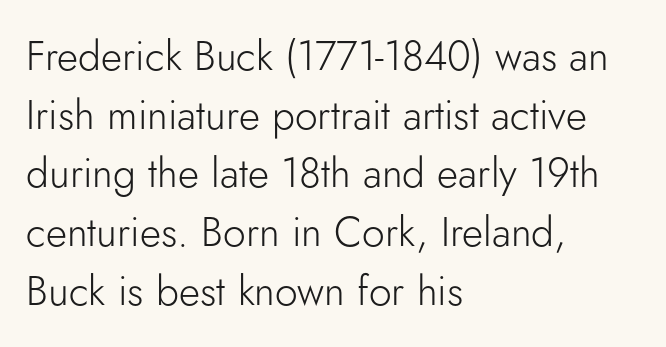
{"serif": "no", "italic": "no", "bold": "no", "weight": "light", "width": "normal", "stroke_contrast": "low", "x_height": "small", "monospaced": "no", "underline": "no", "align": "left", "line_spacing": "normal", "line_spacing_ratio": 1.43, "letter_spacing": "normal", "letter_spacing_em": 0.0, "glyph_px": 41}
